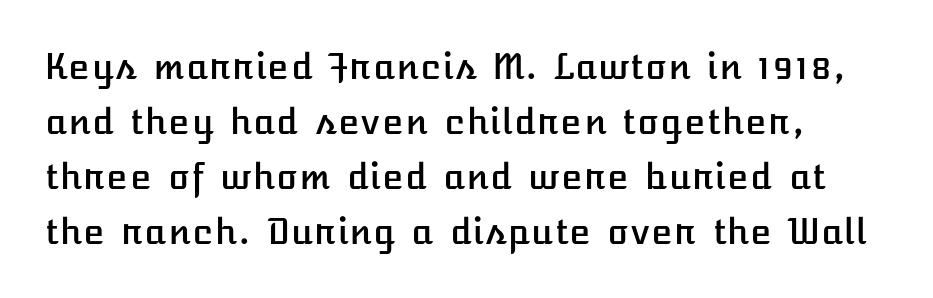
The image shows 35 px text type, upright; set normal line spacing (1.57x), normal letter spacing, not underlined; low stroke contrast and a medium x-height.
